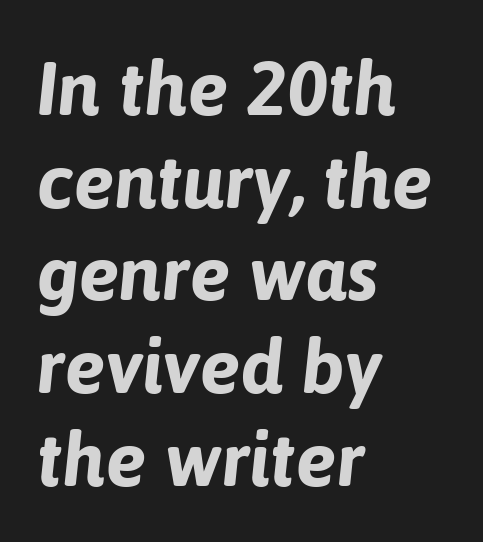
The rendering uses natural spacing where letterforms have individual widths. Chunky letters — that's bold for sure. These lines were composed using italics. These lines keep a tight, regular rhythm from letter to letter.
